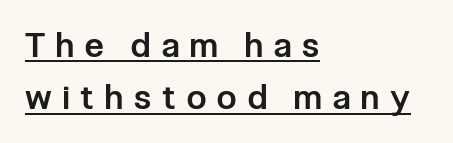
The rendering uses a moderate line-height, typical for paragraphs. This is underlined copy, the kind a proofreader might mark for attention. Casual observation: everything's shoved over to the left. Do the letters lean? They stand straight. Weight: semibold (demi).
